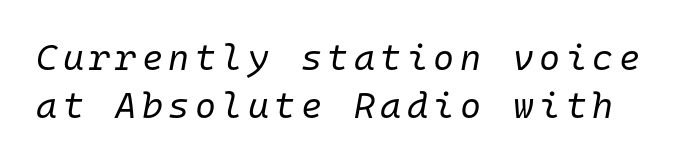
The image shows 36 px regular-weight type, italic (leaning right), monospaced; set normal line spacing (1.34x), not underlined; low stroke contrast and a medium x-height.
